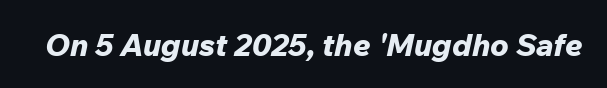
{"italic": "yes", "lean": "right", "slant_degrees": 12, "bold": "yes", "weight": "bold", "width": "normal", "stroke_contrast": "low", "x_height": "medium", "monospaced": "no", "underline": "no", "letter_spacing": "normal", "letter_spacing_em": 0.0, "glyph_px": 31}
